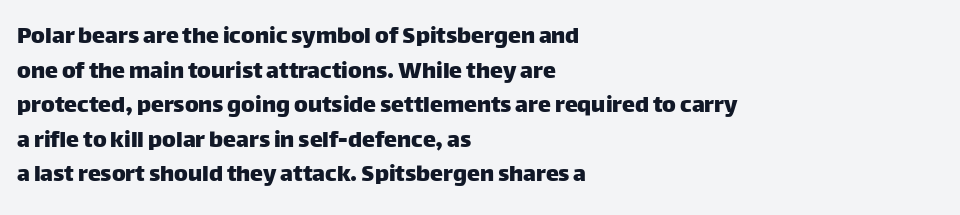
Q: Is the text italic (slanted)? A: No, it is upright.
Q: Is the text underlined? A: No.
Q: How is the paragraph aligned? A: Left-aligned.
Q: Is the spacing between letters normal or unusually wide? A: Normal.
Q: Is the spacing between lines tight, normal or loose? A: Normal.
